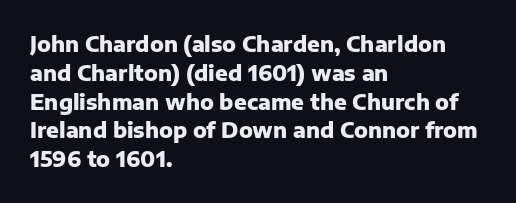
The image shows 21 px bold type, upright; set left-aligned, normal line spacing (1.37x), normal letter spacing, not underlined.
